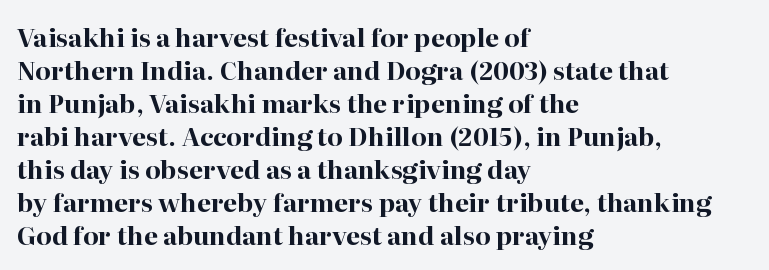
{"italic": "no", "bold": "yes", "underline": "no", "align": "left", "line_spacing": "normal", "line_spacing_ratio": 1.32, "letter_spacing": "normal", "letter_spacing_em": 0.0, "glyph_px": 25}
